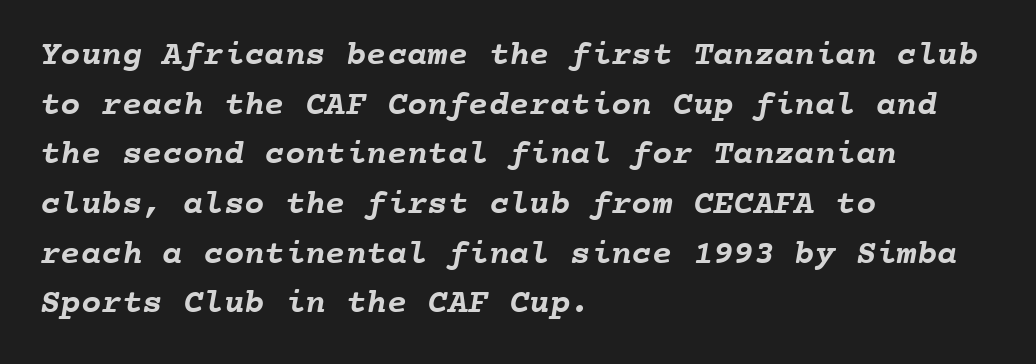
{"bold": "yes", "weight": "semibold", "width": "normal", "stroke_contrast": "low", "x_height": "medium", "monospaced": "yes", "underline": "no", "align": "left", "line_spacing": "normal", "line_spacing_ratio": 1.46, "letter_spacing": "normal", "letter_spacing_em": 0.0, "glyph_px": 34}
